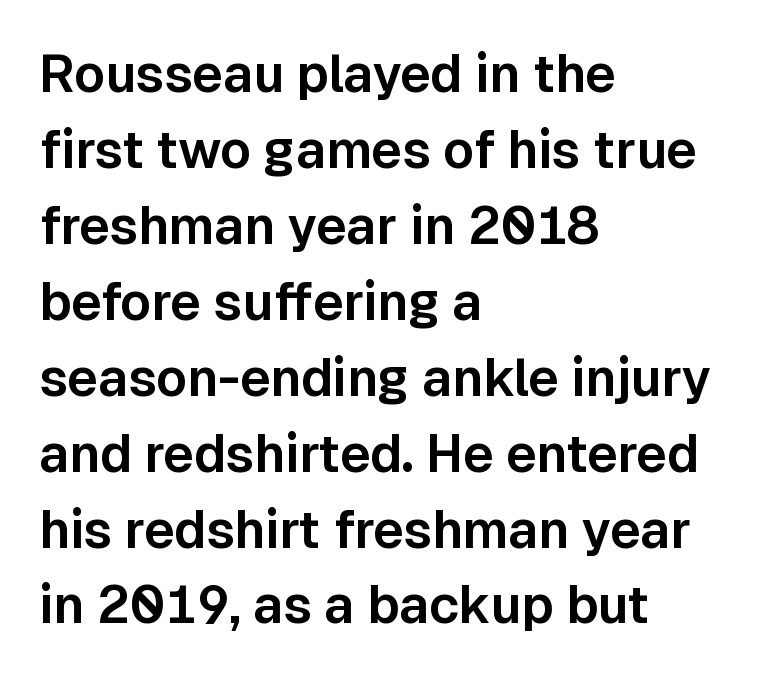
Q: Is the text italic (slanted)? A: No, it is upright.
Q: Is the typeface a serif or a sans-serif typeface? A: Sans-serif.
Q: Is the text underlined? A: No.
Q: How is the paragraph aligned? A: Left-aligned.
Q: Is the spacing between letters normal or unusually wide? A: Normal.
Q: Is the spacing between lines tight, normal or loose? A: Normal.
Q: Width (condensed, normal, or wide)? A: Normal.
Q: Stroke contrast? A: Low.
Q: x-height? A: Medium.
Q: Monospaced? A: No.
